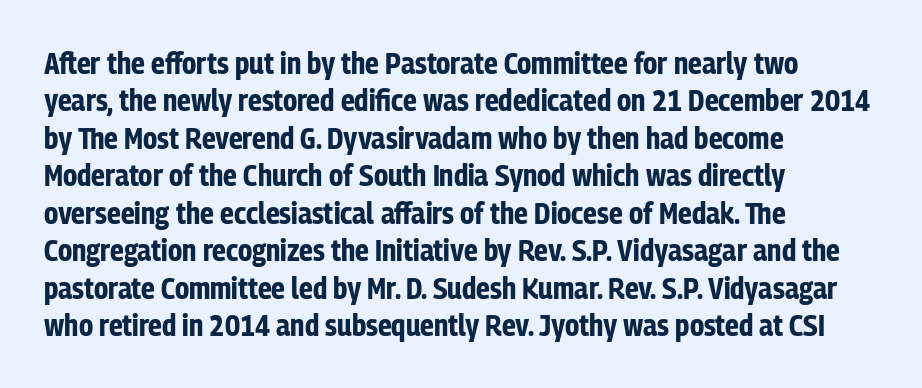
The horizontal fit of the characters is conventional and even. Note: no serifs on the glyphs. The axis of the letterforms is exactly vertical. Letters rest on an invisible, unmarked baseline. These lines are set flush left with a ragged right edge. A typesetter would call this proportional, since set widths differ per character.
